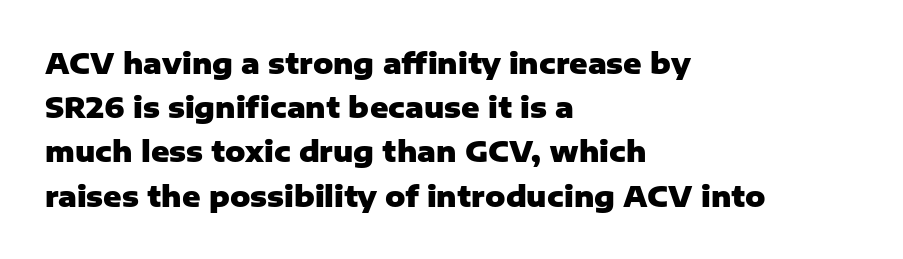
{"serif": "no", "italic": "no", "bold": "yes", "weight": "heavy", "width": "normal", "stroke_contrast": "low", "x_height": "medium", "monospaced": "no", "underline": "no", "align": "left", "line_spacing": "normal", "line_spacing_ratio": 1.58, "letter_spacing": "normal", "letter_spacing_em": 0.0, "glyph_px": 28}
